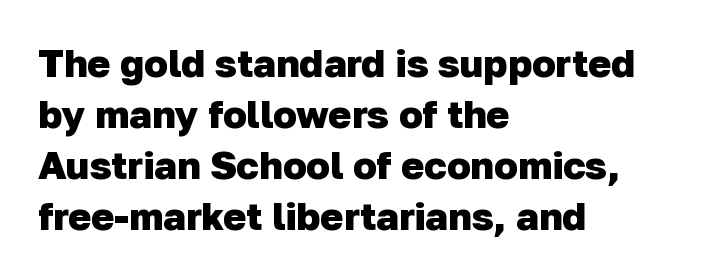
Q: Is the text bold? A: Yes.
Q: Is the typeface a serif or a sans-serif typeface? A: Sans-serif.
Q: Is the text underlined? A: No.
Q: How is the paragraph aligned? A: Left-aligned.
Q: Is the spacing between letters normal or unusually wide? A: Normal.
Q: Is the spacing between lines tight, normal or loose? A: Normal.
Q: Width (condensed, normal, or wide)? A: Normal.
Q: Stroke contrast? A: Low.
Q: x-height? A: Medium.
Q: Monospaced? A: No.
